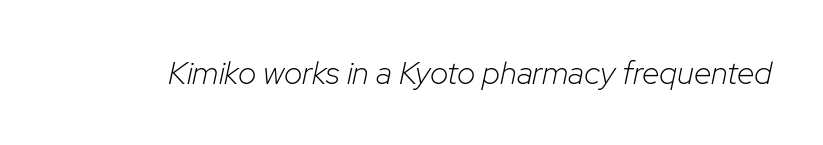
{"italic": "yes", "lean": "right", "slant_degrees": 12, "bold": "no", "weight": "light", "width": "normal", "stroke_contrast": "low", "x_height": "medium", "monospaced": "no", "underline": "no", "letter_spacing": "normal", "letter_spacing_em": 0.0, "glyph_px": 32}
